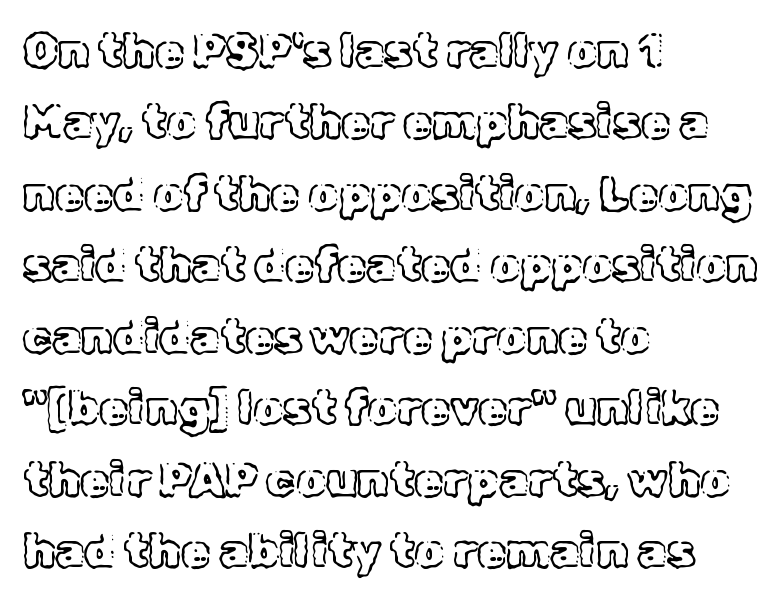
Q: Is the text italic (slanted)? A: No, it is upright.
Q: Is the text underlined? A: No.
Q: How is the paragraph aligned? A: Left-aligned.
Q: Is the spacing between letters normal or unusually wide? A: Normal.
Q: Is the spacing between lines tight, normal or loose? A: Normal.
Q: Width (condensed, normal, or wide)? A: Normal.
Q: x-height? A: Medium.
Q: Monospaced? A: No.
